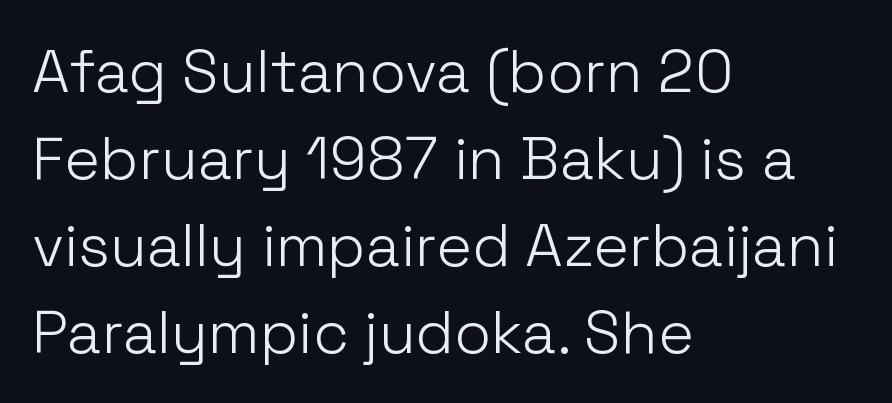
Q: Is the text bold? A: No.
Q: Is the text italic (slanted)? A: No, it is upright.
Q: Is the typeface a serif or a sans-serif typeface? A: Sans-serif.
Q: Is the text underlined? A: No.
Q: How is the paragraph aligned? A: Left-aligned.
Q: Is the spacing between letters normal or unusually wide? A: Normal.
Q: Is the spacing between lines tight, normal or loose? A: Normal.
Q: Width (condensed, normal, or wide)? A: Normal.
Q: Stroke contrast? A: Low.
Q: x-height? A: Medium.
Q: Monospaced? A: No.
